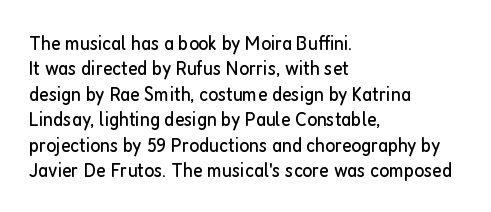
A bare baseline throughout the passage. Line beginnings align vertically; line endings do not. This sample uses plain, unmodified letter spacing. Posture: straight, roman, zero tilt. Is this a heavy cut? Hardly; it is regular or lighter.
